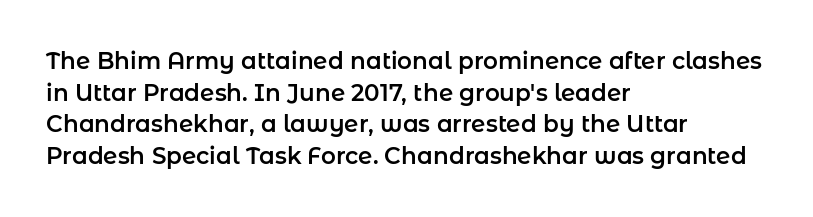
Q: Is the text italic (slanted)? A: No, it is upright.
Q: Is the text underlined? A: No.
Q: How is the paragraph aligned? A: Left-aligned.
Q: Is the spacing between letters normal or unusually wide? A: Normal.
Q: Is the spacing between lines tight, normal or loose? A: Normal.
